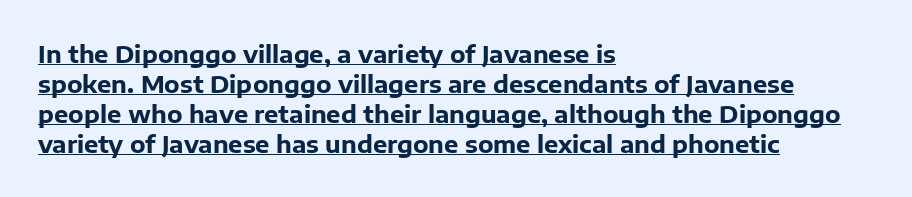
The image shows 24 px bold type, upright; set left-aligned, normal line spacing (1.25x), normal letter spacing, underlined.
